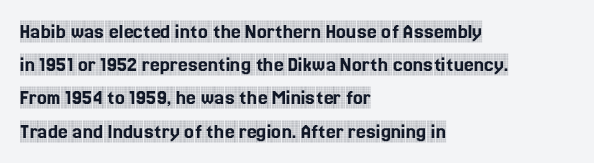
Q: Is the text italic (slanted)? A: No, it is upright.
Q: Is the text underlined? A: No.
Q: How is the paragraph aligned? A: Left-aligned.
Q: Is the spacing between letters normal or unusually wide? A: Normal.
Q: Is the spacing between lines tight, normal or loose? A: Normal.
